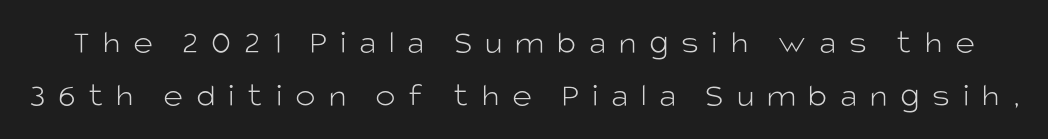
{"serif": "no", "italic": "no", "bold": "no", "weight": "light", "width": "normal", "stroke_contrast": "low", "x_height": "large", "monospaced": "no", "underline": "no", "line_spacing": "normal", "line_spacing_ratio": 1.57, "letter_spacing": "wide", "letter_spacing_em": 0.38, "glyph_px": 34}
